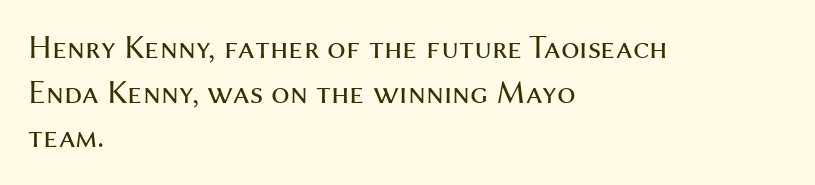
The words here are not underlined. A roman cut, with each character standing at attention. The paragraph has a hard left edge and a soft right edge. Note the varied advance widths — an 'i' is clearly narrower than an 'm'.
